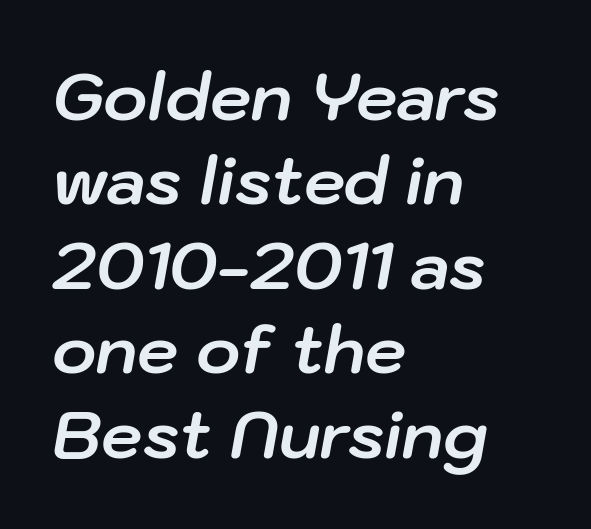
The image shows 66 px bold type, italic (leaning right); set left-aligned, normal line spacing (1.28x), normal letter spacing, not underlined; low stroke contrast and a medium x-height.
